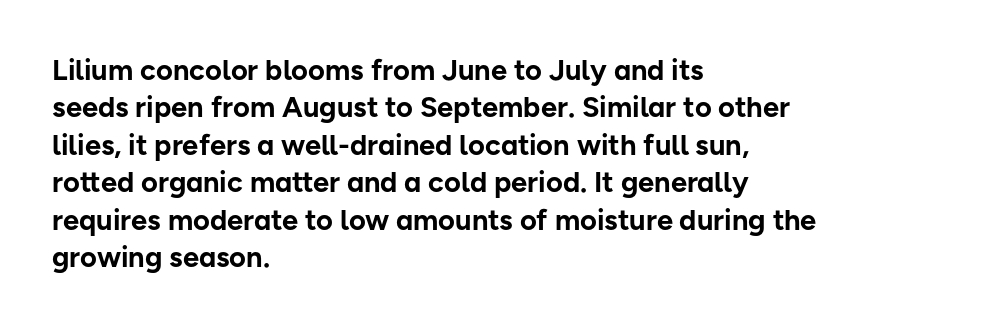
Q: Is the text bold? A: Yes.
Q: Is the text italic (slanted)? A: No, it is upright.
Q: Is the typeface a serif or a sans-serif typeface? A: Sans-serif.
Q: Is the text underlined? A: No.
Q: How is the paragraph aligned? A: Left-aligned.
Q: Is the spacing between letters normal or unusually wide? A: Normal.
Q: Is the spacing between lines tight, normal or loose? A: Normal.
Q: Width (condensed, normal, or wide)? A: Normal.
Q: Stroke contrast? A: Low.
Q: x-height? A: Medium.
Q: Monospaced? A: No.
